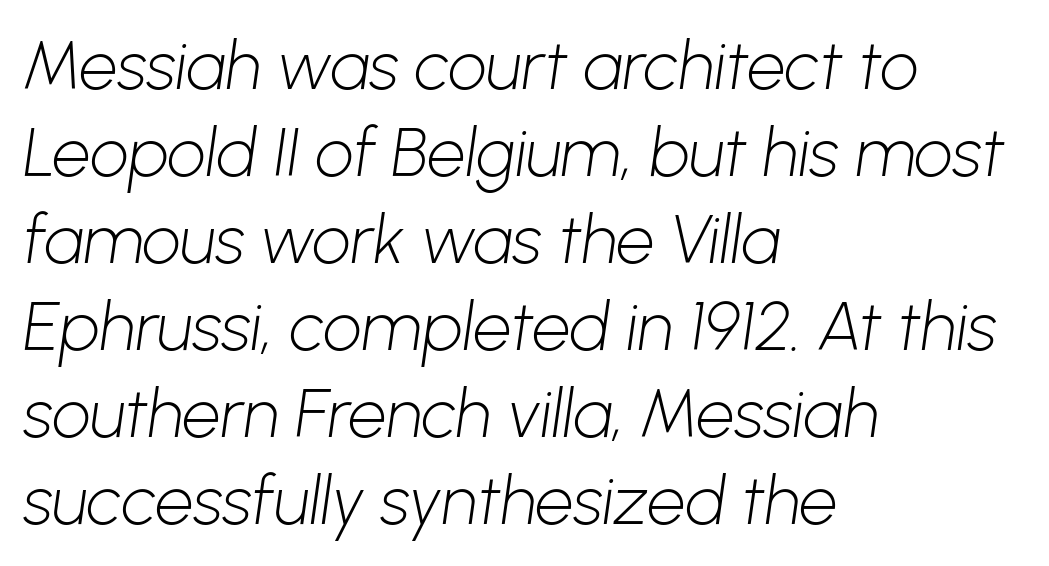
The image shows 68 px light sans-serif type; set left-aligned, normal line spacing (1.28x), normal letter spacing, not underlined; low stroke contrast and a medium x-height.
